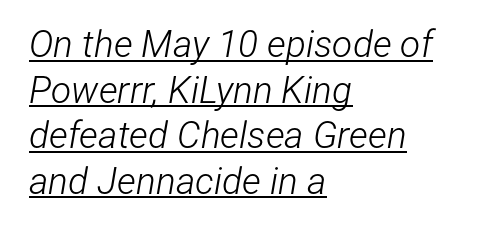
Q: Is the text bold? A: No.
Q: Is the text italic (slanted)? A: Yes, it leans right by about 12 degrees.
Q: Is the text underlined? A: Yes.
Q: How is the paragraph aligned? A: Left-aligned.
Q: Is the spacing between letters normal or unusually wide? A: Normal.
Q: Width (condensed, normal, or wide)? A: Condensed.
Q: Stroke contrast? A: Low.
Q: x-height? A: Medium.
Q: Monospaced? A: No.
